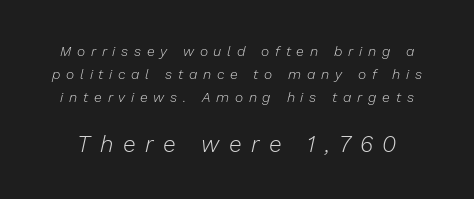
The image shows 23 px text type, italic (leaning right); set normal line spacing (1.63x), unusually wide letter spacing (+0.41 em), not underlined; the second (bottom) block is 1.64x larger.
